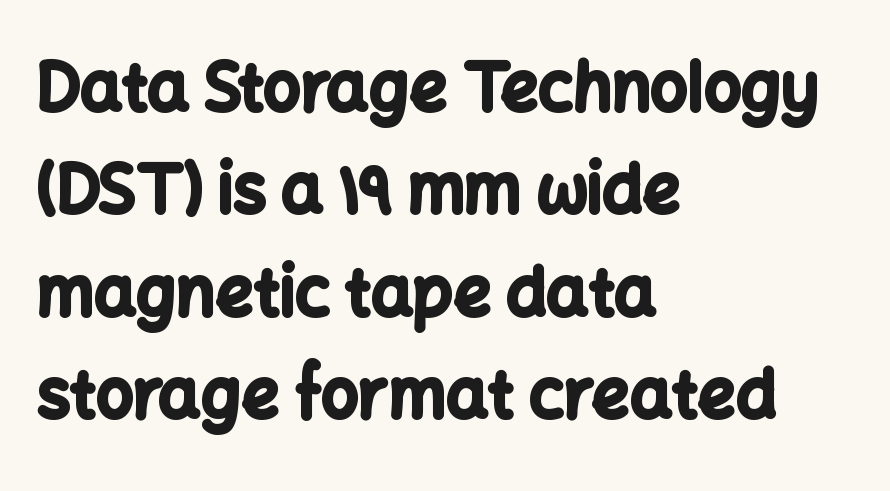
{"serif": "no", "italic": "no", "bold": "yes", "weight": "bold", "width": "normal", "stroke_contrast": "low", "x_height": "medium", "monospaced": "no", "underline": "no", "align": "left", "line_spacing": "normal", "line_spacing_ratio": 1.55, "letter_spacing": "normal", "letter_spacing_em": 0.0, "glyph_px": 66}
